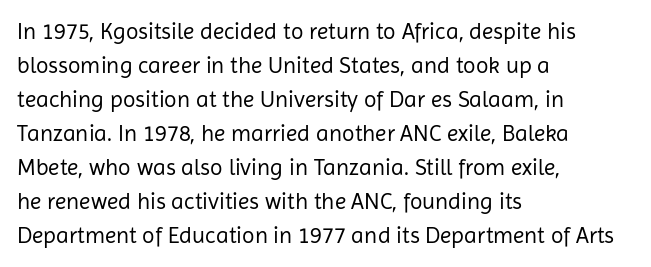
{"italic": "no", "bold": "no", "underline": "no", "align": "left", "line_spacing": "normal", "line_spacing_ratio": 1.48, "letter_spacing": "normal", "letter_spacing_em": 0.0, "glyph_px": 23}
